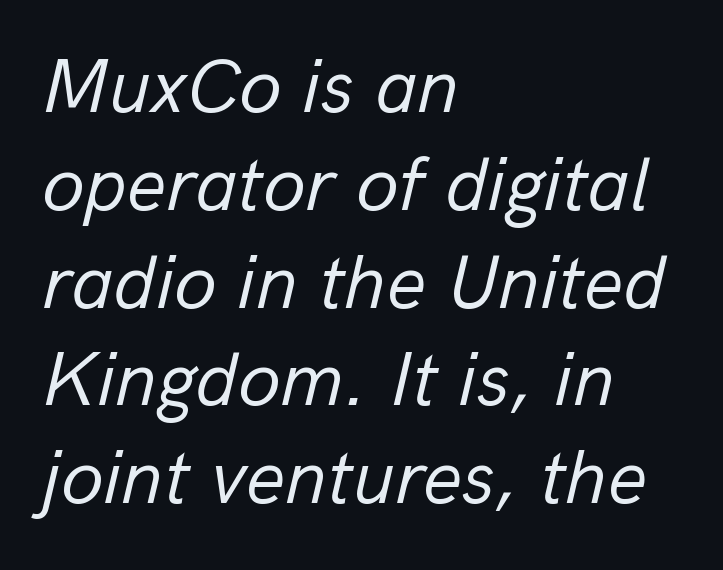
The passage shown is not underscored anywhere. This rendering uses left alignment, leaving the right contour irregular. The face used here is rendered with its standard letterfit. Notice how descenders clear the ascenders below comfortably — that's standard leading.
